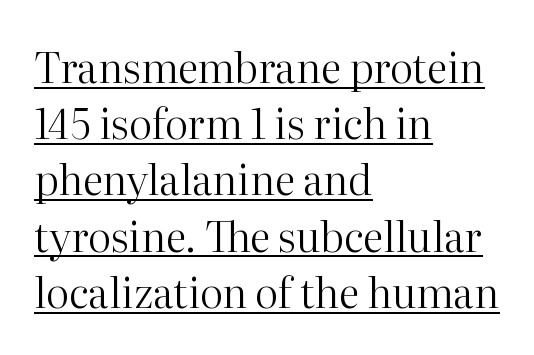
{"serif": "yes", "italic": "no", "bold": "no", "weight": "regular", "width": "normal", "stroke_contrast": "high", "x_height": "medium", "monospaced": "no", "underline": "yes", "align": "left", "line_spacing": "normal", "line_spacing_ratio": 1.37, "letter_spacing": "normal", "letter_spacing_em": 0.0, "glyph_px": 41}
